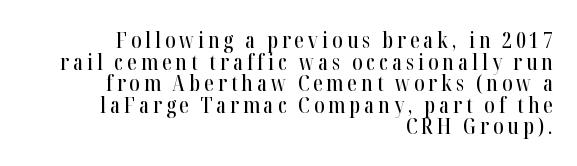
{"italic": "no", "underline": "no", "align": "right", "line_spacing": "tight", "line_spacing_ratio": 0.98, "glyph_px": 22}
